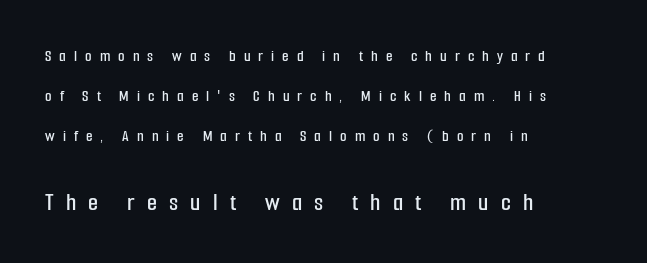
The image shows 26 px text type, upright; set left-aligned, loose line spacing (2.35x), unusually wide letter spacing (+0.47 em), not underlined; the second (bottom) block is 1.53x larger.
